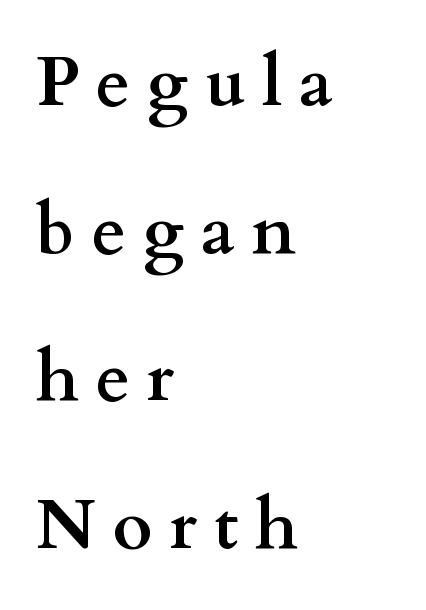
The image shows 69 px semibold, wide serif type, upright; set left-aligned, loose line spacing (2.14x), unusually wide letter spacing (+0.24 em), not underlined; medium stroke contrast and a small x-height.
